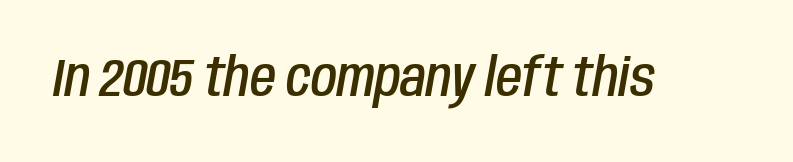
The sample has been set in demibold, a notch under bold. Compared with ordinary roman type, these characters are visibly tilted. Rule under the text: the space is simply empty. The face used here is proportionally spaced, like ordinary book or web type.
